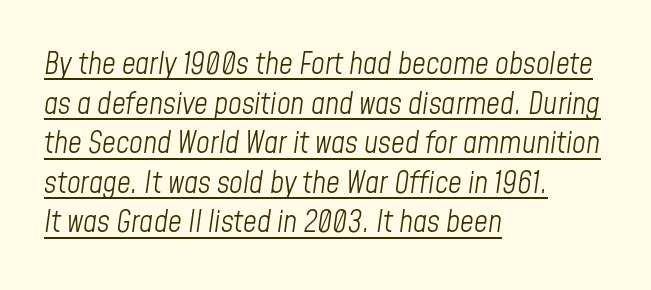
The image shows 30 px light, condensed type, italic (leaning right); set left-aligned, normal line spacing (1.32x), normal letter spacing, underlined; low stroke contrast and a medium x-height.
